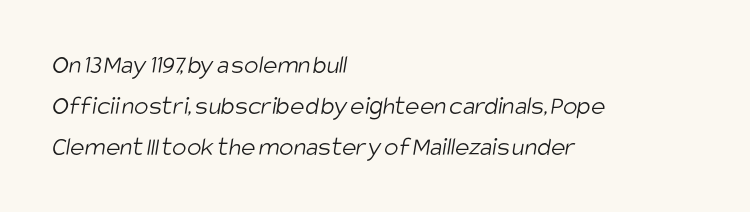
{"bold": "no", "underline": "no", "align": "left", "line_spacing": "normal", "line_spacing_ratio": 1.51, "letter_spacing": "normal", "letter_spacing_em": 0.0, "glyph_px": 27}
